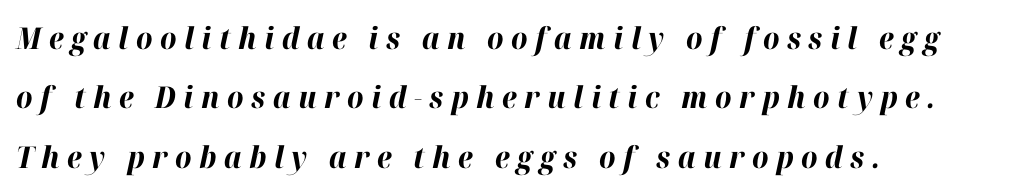
{"italic": "yes", "lean": "right", "slant_degrees": 12, "bold": "yes", "weight": "bold", "width": "normal", "stroke_contrast": "high", "x_height": "medium", "monospaced": "no", "underline": "no", "align": "left", "line_spacing": "loose", "line_spacing_ratio": 1.98, "letter_spacing": "wide", "letter_spacing_em": 0.25, "glyph_px": 30}
